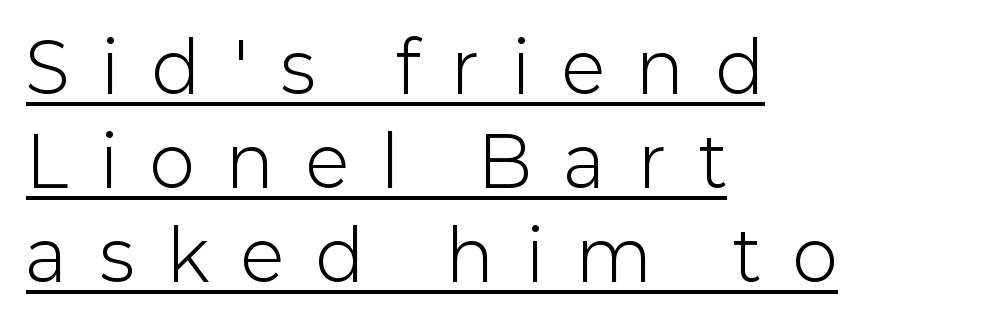
Caption: face not bold, strokes unweighted. Vertical strokes here are truly vertical. Are there feet on the stems? There aren't — it's a sans. The type is letterspaced generously, with wide tracking.
